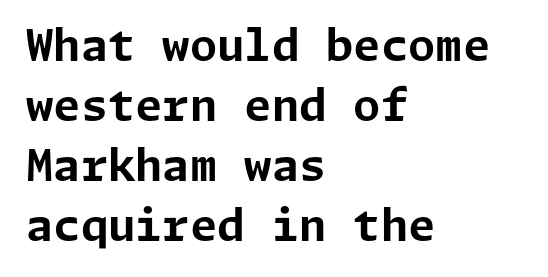
Q: Is the text bold? A: Yes.
Q: Is the text italic (slanted)? A: No, it is upright.
Q: Is the typeface a serif or a sans-serif typeface? A: Sans-serif.
Q: Is the text underlined? A: No.
Q: How is the paragraph aligned? A: Left-aligned.
Q: Is the spacing between letters normal or unusually wide? A: Normal.
Q: Is the spacing between lines tight, normal or loose? A: Normal.
Q: Width (condensed, normal, or wide)? A: Normal.
Q: Stroke contrast? A: Low.
Q: x-height? A: Medium.
